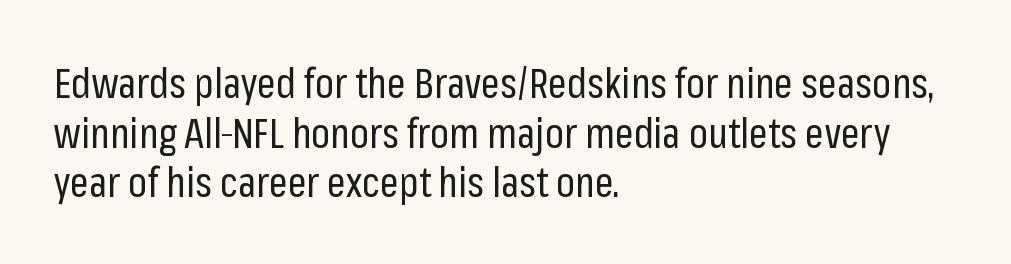
A quiet, ordinary-to-light weight characterises the typeface. Regarding serifs, this sample does without them. The rendering keeps characters at their native spacing. The area under the type is left untouched. Caption: multi-line text, flush left, ragged right.
